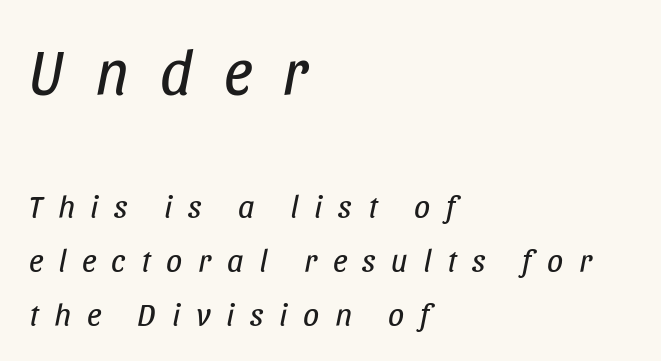
A typesetter would call this leading conventional body-copy spacing. Here the designer chose a conventional face with non-uniform glyph widths. The compositor pushed each line to the left boundary. The passage shown is not underscored anywhere. Substantial extra tracking has been applied to these lines.
